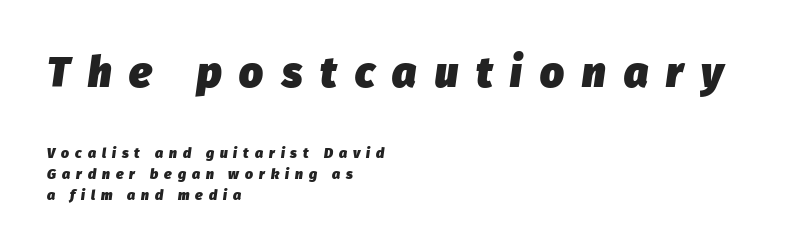
Q: Is the text bold? A: Yes.
Q: Is the text italic (slanted)? A: Yes, it leans right by about 8 degrees.
Q: Is the text underlined? A: No.
Q: How is the paragraph aligned? A: Left-aligned.
Q: Is the spacing between letters normal or unusually wide? A: Unusually wide.
Q: Is the spacing between lines tight, normal or loose? A: Normal.
Q: Which block of text is set in a larger size, the first (top) or the second (bottom)? A: The first (top) one.
Q: Width (condensed, normal, or wide)? A: Normal.
Q: Stroke contrast? A: Low.
Q: x-height? A: Medium.
Q: Monospaced? A: No.
